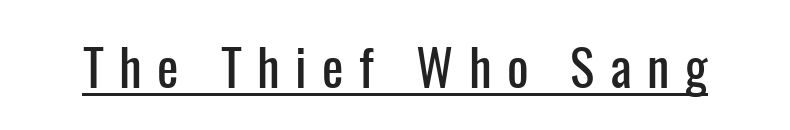
{"serif": "no", "italic": "no", "width": "condensed", "stroke_contrast": "low", "x_height": "medium", "monospaced": "no", "underline": "yes", "letter_spacing": "wide", "letter_spacing_em": 0.3, "glyph_px": 51}
